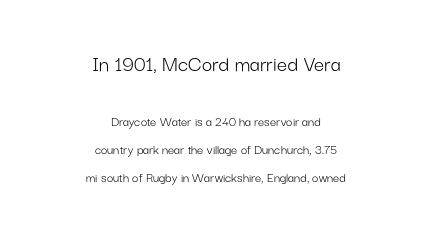
Is the letter spacing exaggerated? No — it looks like the ordinary default. The vertical gap from one line to the next is large. Of the two passages, the one on top uses the larger point size. Visually the block forms a symmetrical silhouette, jagged on both flanks. Notice how the stems are strictly vertical — no italics here. The area under the type is left untouched.
